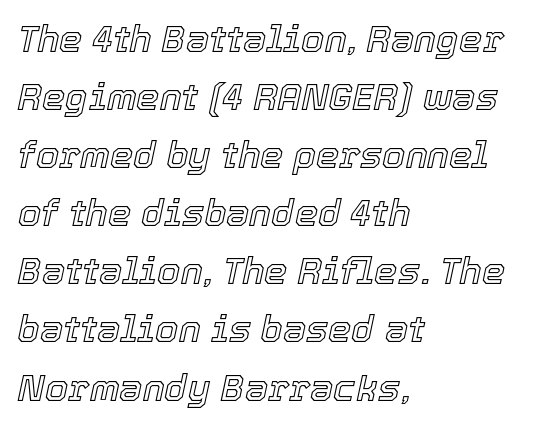
Q: Is the text italic (slanted)? A: Yes, it leans right by about 12 degrees.
Q: Is the text underlined? A: No.
Q: How is the paragraph aligned? A: Left-aligned.
Q: Is the spacing between letters normal or unusually wide? A: Normal.
Q: Is the spacing between lines tight, normal or loose? A: Normal.
Q: Width (condensed, normal, or wide)? A: Normal.
Q: x-height? A: Medium.
Q: Monospaced? A: No.
